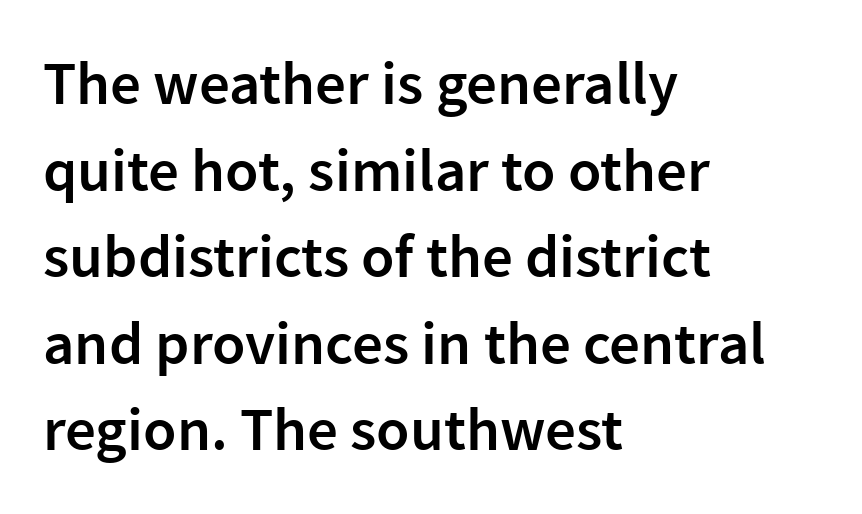
{"serif": "no", "italic": "no", "bold": "semi", "weight": "semibold", "width": "normal", "stroke_contrast": "low", "x_height": "medium", "monospaced": "no", "underline": "no", "align": "left", "line_spacing": "normal", "line_spacing_ratio": 1.42, "letter_spacing": "normal", "letter_spacing_em": 0.0, "glyph_px": 61}
